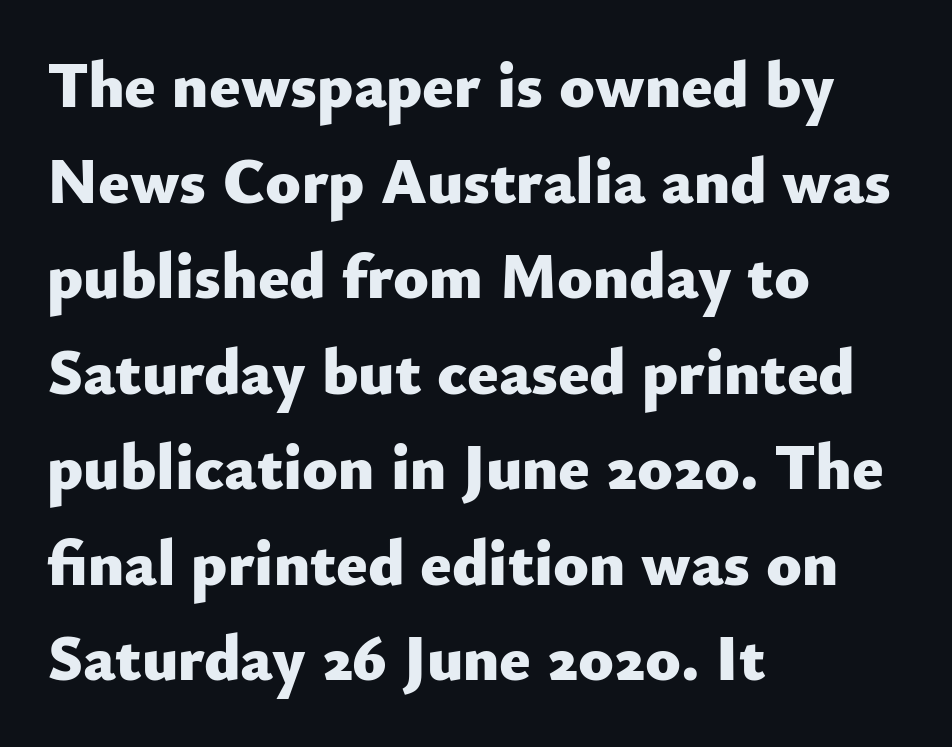
The image shows 65 px heavy sans-serif type, upright; set left-aligned, normal line spacing (1.47x), normal letter spacing, not underlined; low stroke contrast and a small x-height.
